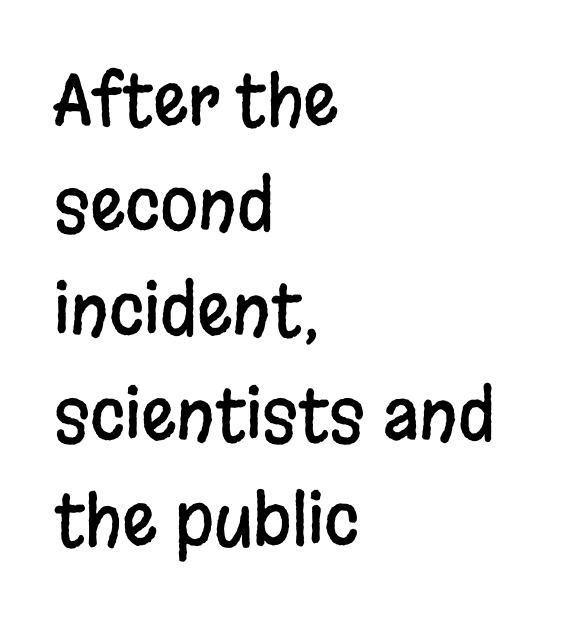
The image shows 69 px condensed sans-serif type, upright; set left-aligned, normal line spacing (1.52x), normal letter spacing, not underlined; low stroke contrast and a large x-height.
